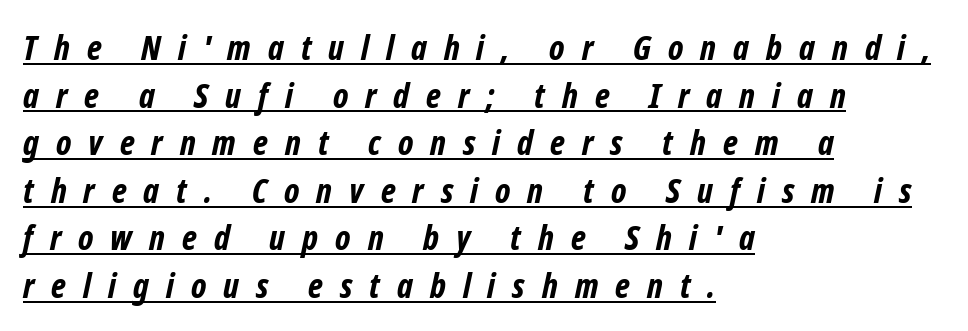
Q: Is the text bold? A: Yes.
Q: Is the typeface a serif or a sans-serif typeface? A: Sans-serif.
Q: Is the text underlined? A: Yes.
Q: How is the paragraph aligned? A: Left-aligned.
Q: Is the spacing between letters normal or unusually wide? A: Unusually wide.
Q: Is the spacing between lines tight, normal or loose? A: Normal.
Q: Width (condensed, normal, or wide)? A: Condensed.
Q: Stroke contrast? A: Low.
Q: x-height? A: Medium.
Q: Monospaced? A: No.
